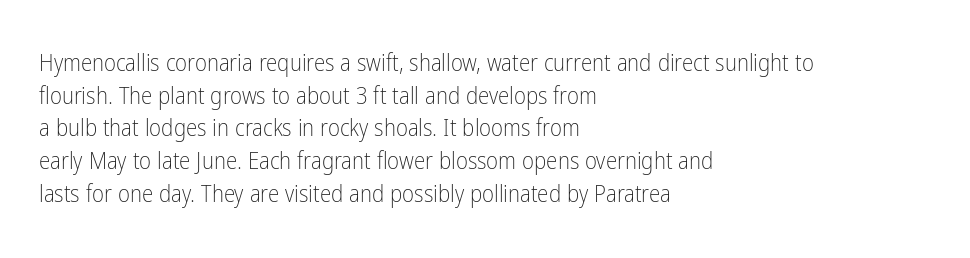
The image shows 23 px text type, upright; set left-aligned, normal line spacing (1.42x), normal letter spacing, not underlined.
